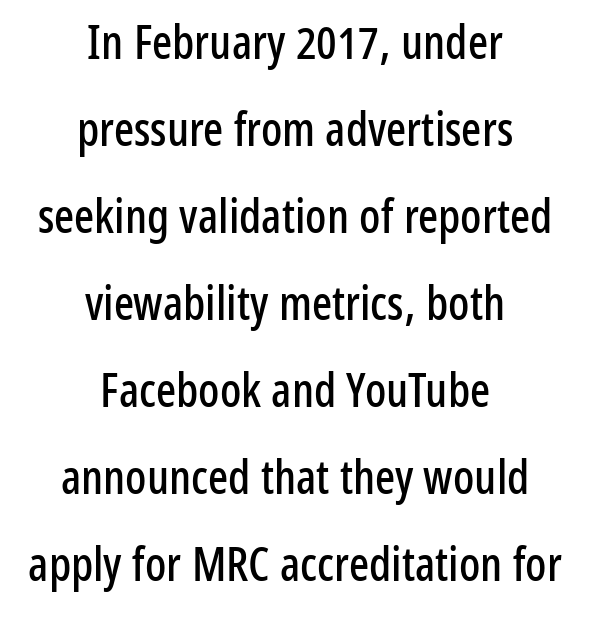
This is the regular roman posture of the typeface. The passage is arranged like a title page — every line centered. The glyphs are unaccompanied by any horizontal stroke below them. Check where the strokes stop: nothing finishes them off — pure sans. Nothing unusual about the tracking: characters are spaced as the font intends.
